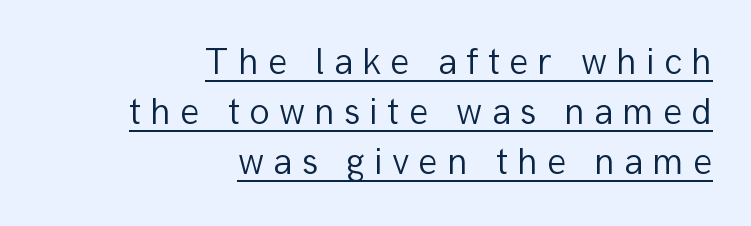
{"serif": "no", "italic": "no", "bold": "no", "weight": "light", "width": "normal", "stroke_contrast": "low", "x_height": "medium", "monospaced": "no", "underline": "yes", "align": "right", "line_spacing": "normal", "line_spacing_ratio": 1.32, "letter_spacing": "wide", "letter_spacing_em": 0.24, "glyph_px": 38}
